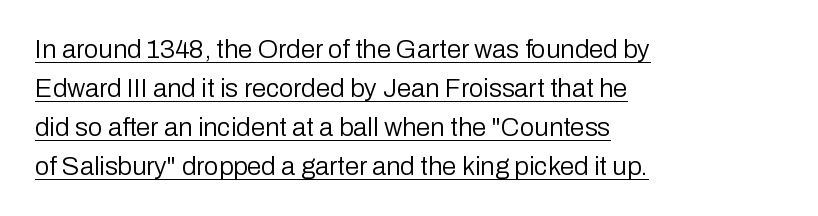
{"italic": "no", "bold": "no", "underline": "yes", "align": "left", "line_spacing": "normal", "line_spacing_ratio": 1.5, "letter_spacing": "normal", "letter_spacing_em": 0.0, "glyph_px": 26}
